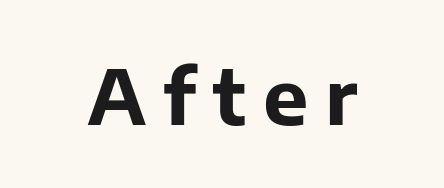
{"serif": "no", "italic": "no", "bold": "yes", "weight": "bold", "width": "normal", "stroke_contrast": "low", "x_height": "medium", "monospaced": "no", "underline": "no", "letter_spacing": "wide", "letter_spacing_em": 0.22, "glyph_px": 76}
